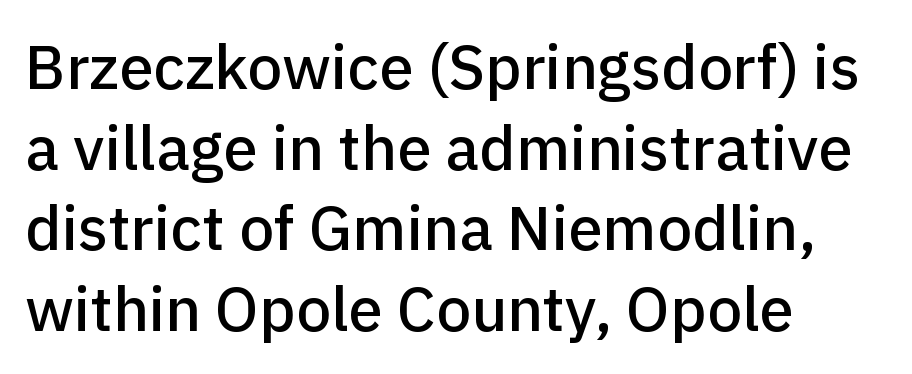
Q: Is the text italic (slanted)? A: No, it is upright.
Q: Is the typeface a serif or a sans-serif typeface? A: Sans-serif.
Q: Is the text underlined? A: No.
Q: How is the paragraph aligned? A: Left-aligned.
Q: Is the spacing between letters normal or unusually wide? A: Normal.
Q: Is the spacing between lines tight, normal or loose? A: Normal.
Q: Width (condensed, normal, or wide)? A: Normal.
Q: Stroke contrast? A: Low.
Q: x-height? A: Medium.
Q: Monospaced? A: No.
